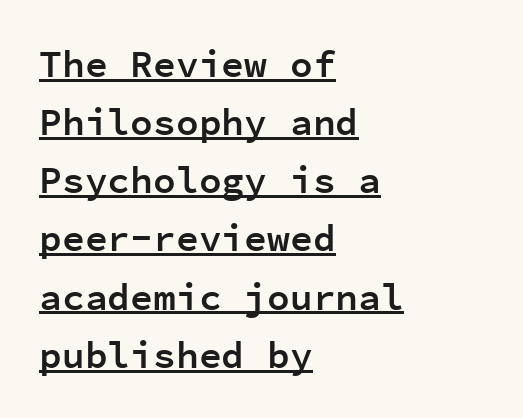
{"serif": "no", "italic": "no", "bold": "semi", "weight": "semibold", "width": "normal", "stroke_contrast": "low", "x_height": "medium", "monospaced": "yes", "underline": "yes", "align": "left", "line_spacing": "normal", "line_spacing_ratio": 1.53, "letter_spacing": "normal", "letter_spacing_em": 0.0, "glyph_px": 38}
